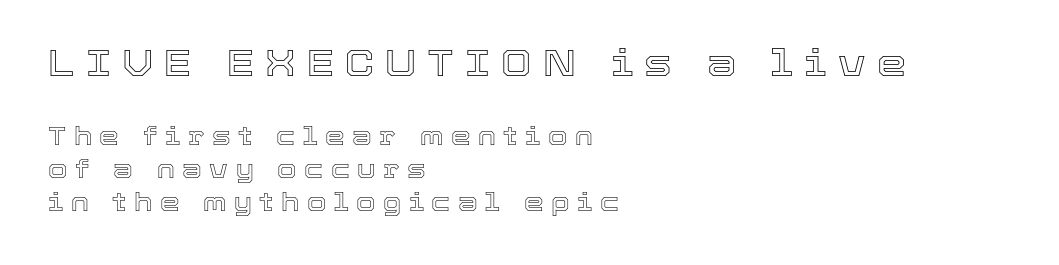
{"italic": "no", "width": "normal", "x_height": "medium", "monospaced": "no", "underline": "no", "align": "left", "line_spacing": "normal", "line_spacing_ratio": 1.32, "letter_spacing": "wide", "letter_spacing_em": 0.3, "larger_block": "first", "size_ratio": 1.48, "glyph_px": 37}
